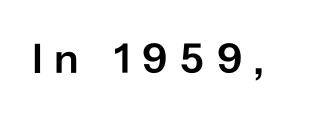
The image shows 44 px sans-serif type, upright; set unusually wide letter spacing (+0.25 em), not underlined; low stroke contrast and a medium x-height.
